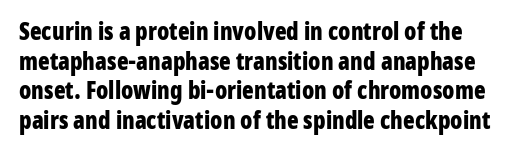
{"italic": "no", "bold": "yes", "underline": "no", "align": "left", "line_spacing_ratio": 1.23, "letter_spacing": "normal", "letter_spacing_em": 0.0, "glyph_px": 24}
